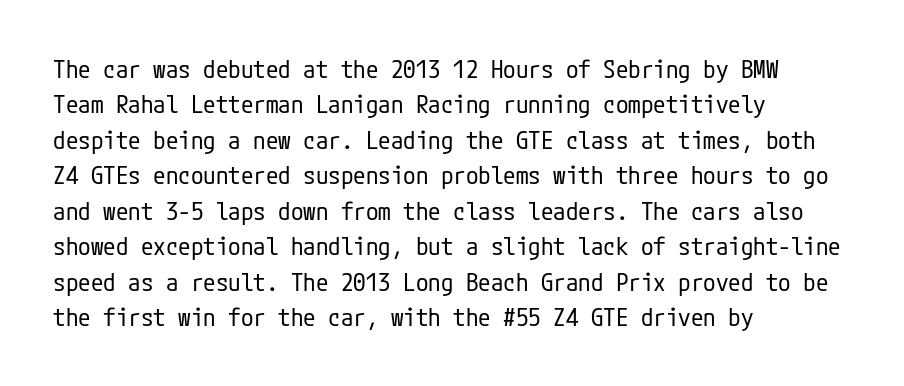
{"italic": "no", "bold": "no", "underline": "no", "align": "left", "line_spacing": "normal", "line_spacing_ratio": 1.42, "letter_spacing": "normal", "letter_spacing_em": 0.0, "glyph_px": 25}
